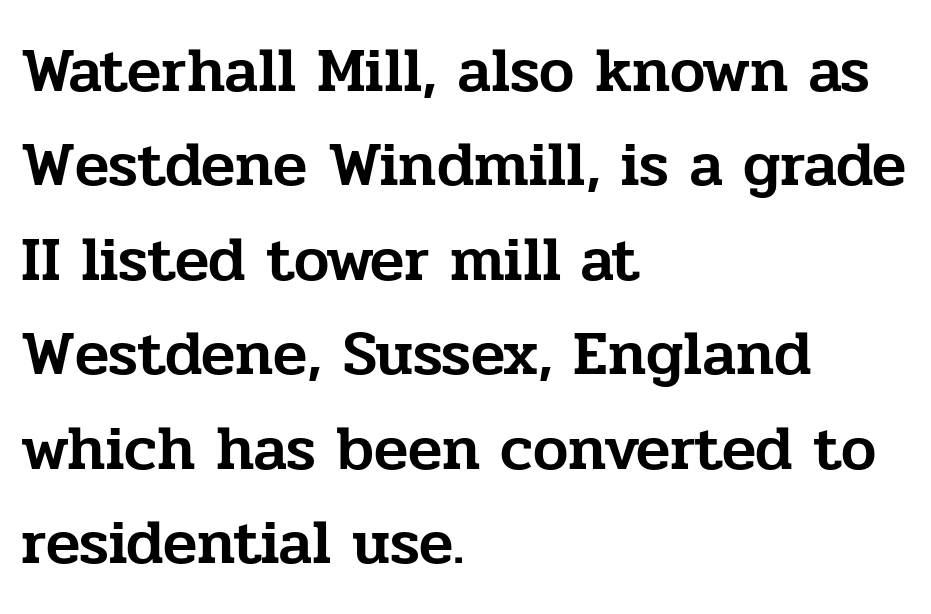
Alignment: flush left. Proportional: the letters do not fall into vertical columns. I'd call this a serif setting — the letters wear small feet. Nothing unusual about the tracking: characters are spaced as the font intends.
